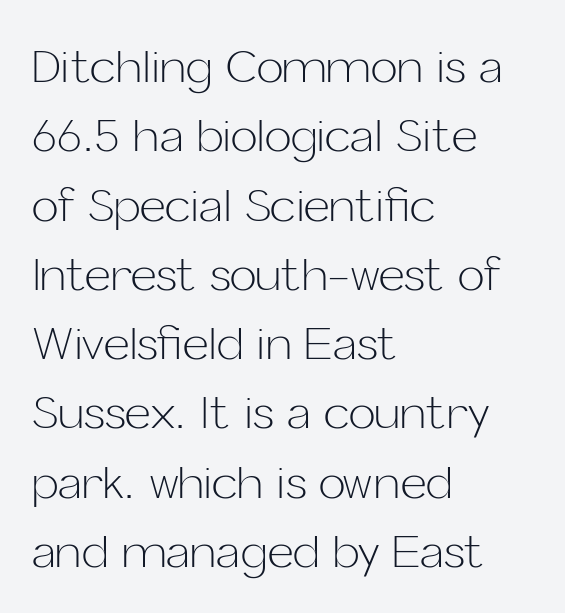
{"serif": "no", "italic": "no", "bold": "no", "weight": "light", "width": "normal", "stroke_contrast": "low", "x_height": "medium", "monospaced": "no", "underline": "no", "align": "left", "line_spacing": "normal", "line_spacing_ratio": 1.54, "letter_spacing": "normal", "letter_spacing_em": 0.0, "glyph_px": 45}
